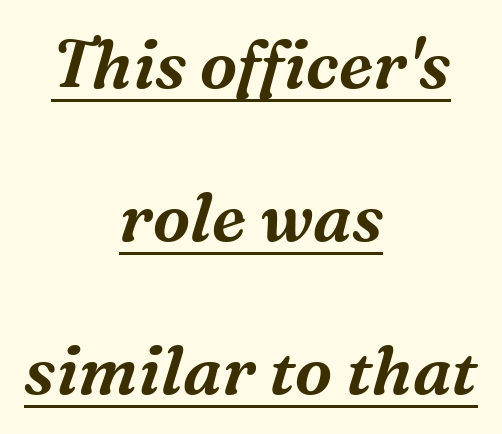
Successive baselines arrive slowly, with a big drop between each. The rendered words wear a rule along their underside. Alignment: centered. Is the letter spacing exaggerated? No — it looks like the ordinary default. Font category for this specimen: serif. Varying glyph widths throughout — classic text-font behaviour.
